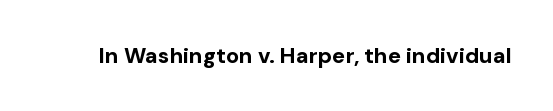
Q: Is the text bold? A: Yes.
Q: Is the text italic (slanted)? A: No, it is upright.
Q: Is the text underlined? A: No.
Q: Is the spacing between letters normal or unusually wide? A: Normal.
